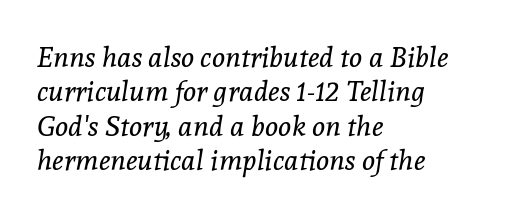
Q: Is the text bold? A: No.
Q: Is the text italic (slanted)? A: Yes, it leans right by about 8 degrees.
Q: Is the typeface a serif or a sans-serif typeface? A: Serif.
Q: Is the text underlined? A: No.
Q: How is the paragraph aligned? A: Left-aligned.
Q: Is the spacing between letters normal or unusually wide? A: Normal.
Q: Width (condensed, normal, or wide)? A: Normal.
Q: x-height? A: Medium.
Q: Monospaced? A: No.
